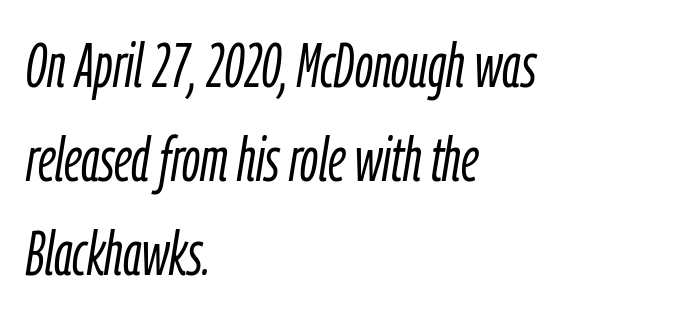
The image shows 62 px light, condensed type, italic (leaning right); set left-aligned, normal line spacing (1.52x), normal letter spacing, not underlined; low stroke contrast and a medium x-height.
